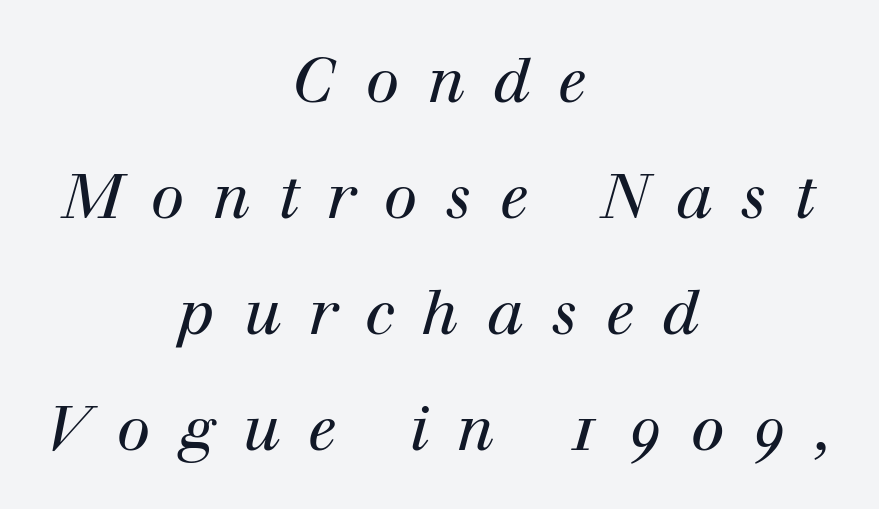
The image shows 61 px regular-weight serif type, italic (leaning right); set centered, loose line spacing (1.9x), unusually wide letter spacing (+0.46 em), not underlined; high stroke contrast and a medium x-height.
